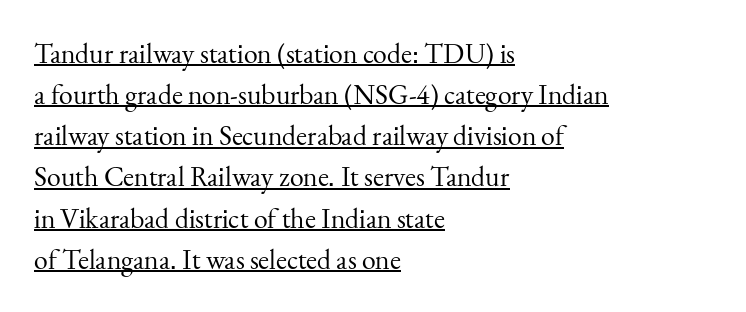
{"serif": "yes", "italic": "no", "bold": "no", "weight": "regular", "width": "normal", "stroke_contrast": "medium", "x_height": "small", "monospaced": "no", "underline": "yes", "align": "left", "line_spacing": "normal", "line_spacing_ratio": 1.47, "letter_spacing": "normal", "letter_spacing_em": 0.0, "glyph_px": 28}
